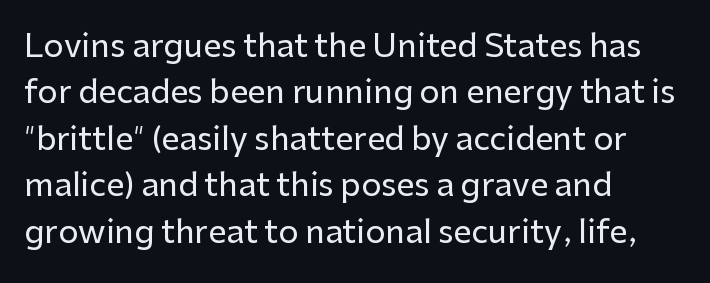
The image shows 32 px sans-serif type, upright; set left-aligned, normal line spacing (1.45x), normal letter spacing, not underlined; low stroke contrast and a medium x-height.
